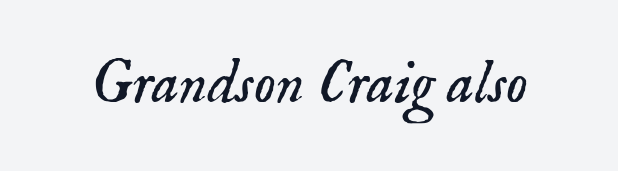
The image shows 61 px light serif type, italic (leaning right); set normal letter spacing, not underlined; low stroke contrast and a small x-height.
